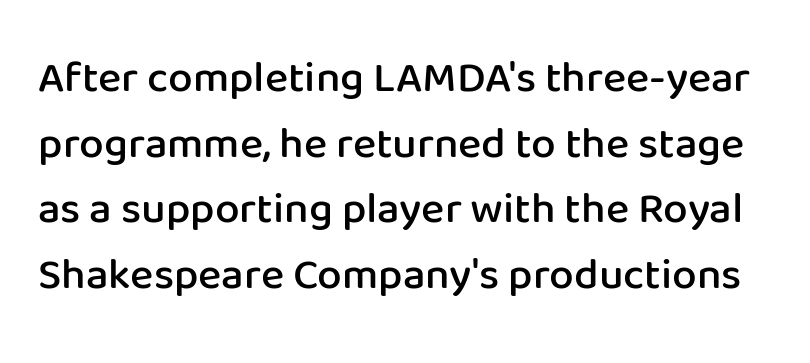
The image shows 44 px semibold sans-serif type, upright; set normal line spacing (1.49x), normal letter spacing, not underlined; low stroke contrast and a medium x-height.
